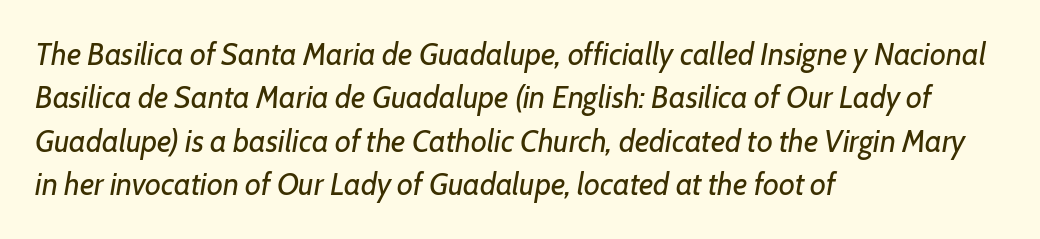
{"italic": "yes", "lean": "right", "slant_degrees": 7, "bold": "no", "weight": "regular", "width": "normal", "stroke_contrast": "low", "x_height": "medium", "monospaced": "no", "underline": "no", "align": "left", "line_spacing": "normal", "line_spacing_ratio": 1.4, "letter_spacing": "normal", "letter_spacing_em": 0.0, "glyph_px": 31}
